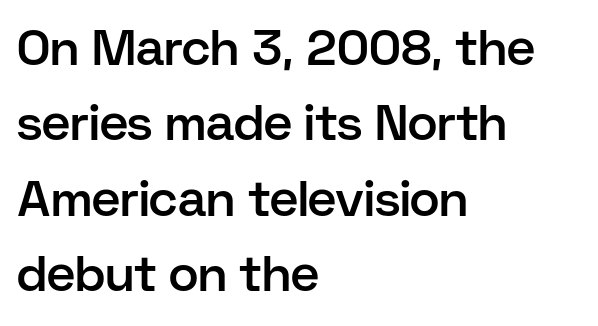
Q: Is the text bold? A: Semi-bold.
Q: Is the text italic (slanted)? A: No, it is upright.
Q: Is the typeface a serif or a sans-serif typeface? A: Sans-serif.
Q: Is the text underlined? A: No.
Q: How is the paragraph aligned? A: Left-aligned.
Q: Is the spacing between letters normal or unusually wide? A: Normal.
Q: Is the spacing between lines tight, normal or loose? A: Normal.
Q: Width (condensed, normal, or wide)? A: Normal.
Q: Stroke contrast? A: Low.
Q: x-height? A: Medium.
Q: Monospaced? A: No.
